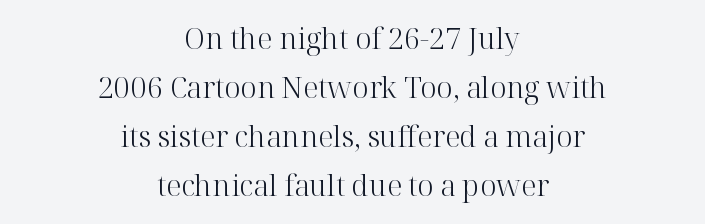
The image shows 29 px light serif type, upright; set centered, normal line spacing (1.69x), normal letter spacing, not underlined; high stroke contrast and a medium x-height.
